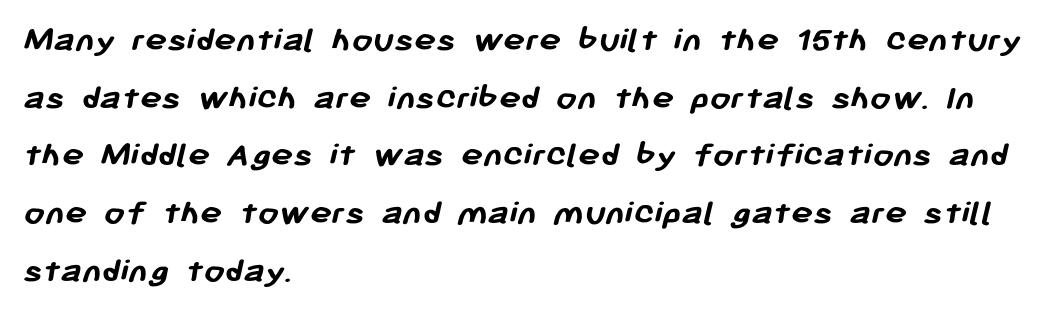
Q: Is the text bold? A: Yes.
Q: Is the typeface a serif or a sans-serif typeface? A: Sans-serif.
Q: Is the text underlined? A: No.
Q: How is the paragraph aligned? A: Left-aligned.
Q: Is the spacing between letters normal or unusually wide? A: Normal.
Q: Is the spacing between lines tight, normal or loose? A: Normal.
Q: Width (condensed, normal, or wide)? A: Normal.
Q: Stroke contrast? A: Low.
Q: x-height? A: Medium.
Q: Monospaced? A: No.
